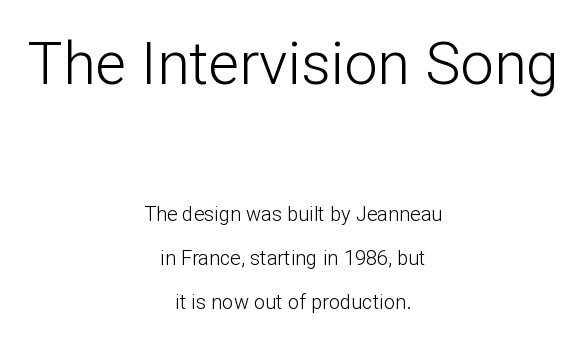
Q: Is the text bold? A: No.
Q: Is the text italic (slanted)? A: No, it is upright.
Q: Is the typeface a serif or a sans-serif typeface? A: Sans-serif.
Q: Is the text underlined? A: No.
Q: How is the paragraph aligned? A: Centered.
Q: Is the spacing between letters normal or unusually wide? A: Normal.
Q: Is the spacing between lines tight, normal or loose? A: Loose.
Q: Which block of text is set in a larger size, the first (top) or the second (bottom)? A: The first (top) one.
Q: Width (condensed, normal, or wide)? A: Normal.
Q: Stroke contrast? A: Low.
Q: x-height? A: Medium.
Q: Monospaced? A: No.
